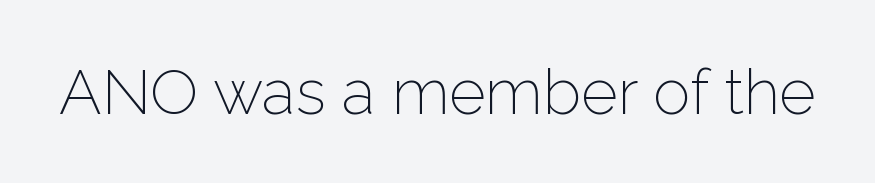
Q: Is the text bold? A: No.
Q: Is the text italic (slanted)? A: No, it is upright.
Q: Is the typeface a serif or a sans-serif typeface? A: Sans-serif.
Q: Is the text underlined? A: No.
Q: Is the spacing between letters normal or unusually wide? A: Normal.
Q: Width (condensed, normal, or wide)? A: Normal.
Q: Stroke contrast? A: Low.
Q: x-height? A: Medium.
Q: Monospaced? A: No.
